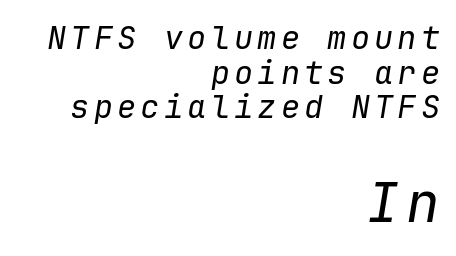
{"italic": "yes", "lean": "right", "slant_degrees": 9, "bold": "no", "weight": "regular", "width": "normal", "stroke_contrast": "low", "x_height": "medium", "monospaced": "yes", "underline": "no", "align": "right", "line_spacing": "tight", "line_spacing_ratio": 1.08, "larger_block": "second", "size_ratio": 1.75, "glyph_px": 56}
